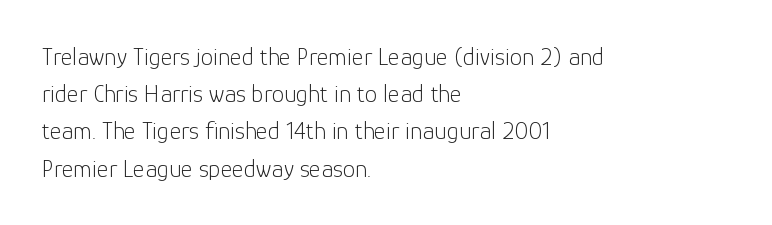
Each new line begins a customary step beneath the previous one. In CSS terms this would be text-align: left. Every character sits straight up, as roman type does. Inter-character spacing is left at the font's built-in metrics.
